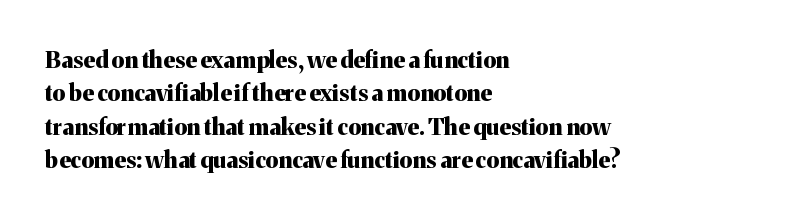
The image shows 23 px bold type, upright; set left-aligned, normal line spacing (1.45x), normal letter spacing, not underlined.
